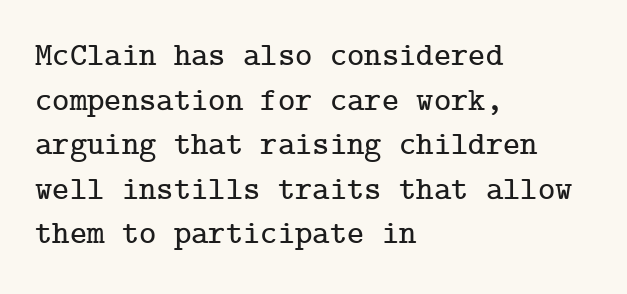
Do the letters lean? They stand straight. Yep, those are serifs on the letters. Caption: standard tracking, unaltered. These lines are set flush left with a ragged right edge. Each new line begins a customary step beneath the previous one. Just letters on the line, the space beneath them empty.
